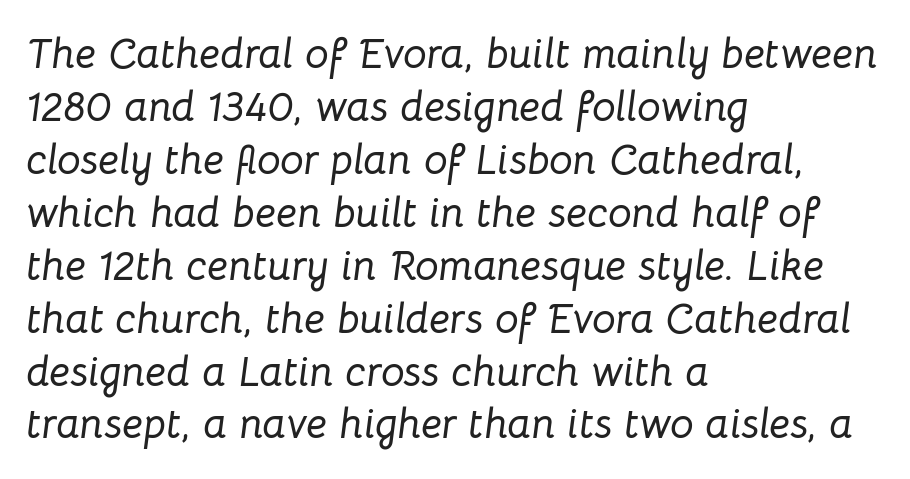
The image shows 42 px text type, italic (leaning right); set left-aligned, normal line spacing (1.26x), normal letter spacing, not underlined; low stroke contrast and a medium x-height.
